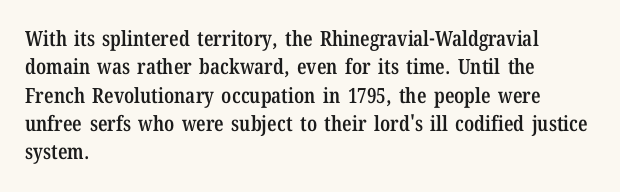
The image shows 21 px text type, upright; set left-aligned, normal line spacing (1.35x), normal letter spacing, not underlined.
